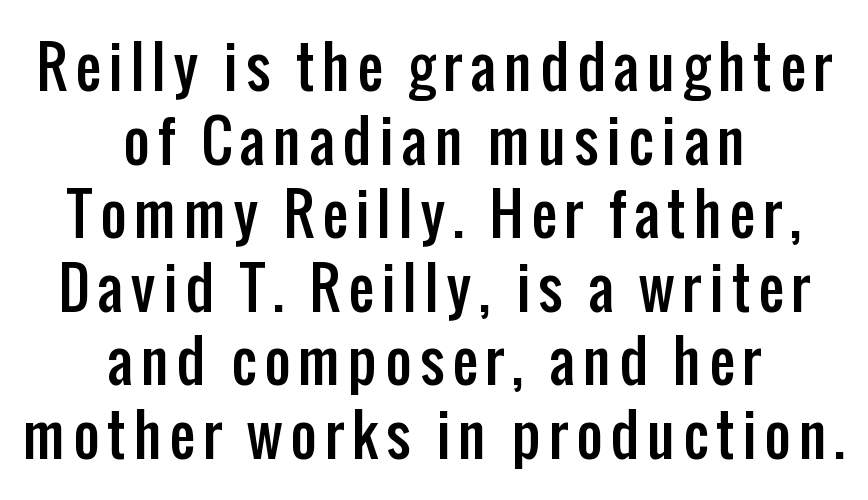
Q: Is the text italic (slanted)? A: No, it is upright.
Q: Is the typeface a serif or a sans-serif typeface? A: Sans-serif.
Q: Is the text underlined? A: No.
Q: How is the paragraph aligned? A: Centered.
Q: Is the spacing between lines tight, normal or loose? A: Normal.
Q: Width (condensed, normal, or wide)? A: Condensed.
Q: Stroke contrast? A: Low.
Q: x-height? A: Medium.
Q: Monospaced? A: No.
